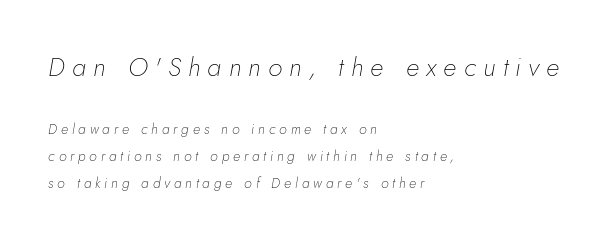
The image shows 26 px text type, italic (leaning right); set left-aligned, loose line spacing (1.93x), unusually wide letter spacing (+0.28 em), not underlined; the first (top) block is 1.86x larger.
